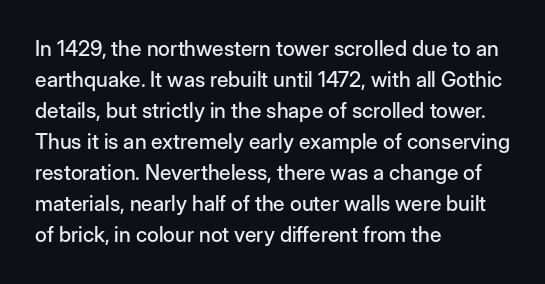
Q: Is the text italic (slanted)? A: No, it is upright.
Q: Is the text underlined? A: No.
Q: How is the paragraph aligned? A: Left-aligned.
Q: Is the spacing between letters normal or unusually wide? A: Normal.
Q: Is the spacing between lines tight, normal or loose? A: Normal.
